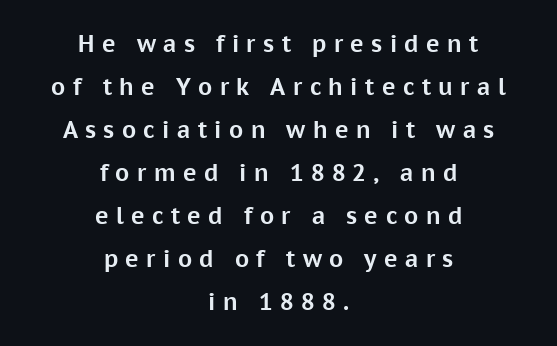
Q: Is the text bold? A: Yes.
Q: Is the text italic (slanted)? A: No, it is upright.
Q: Is the text underlined? A: No.
Q: How is the paragraph aligned? A: Centered.
Q: Is the spacing between letters normal or unusually wide? A: Unusually wide.
